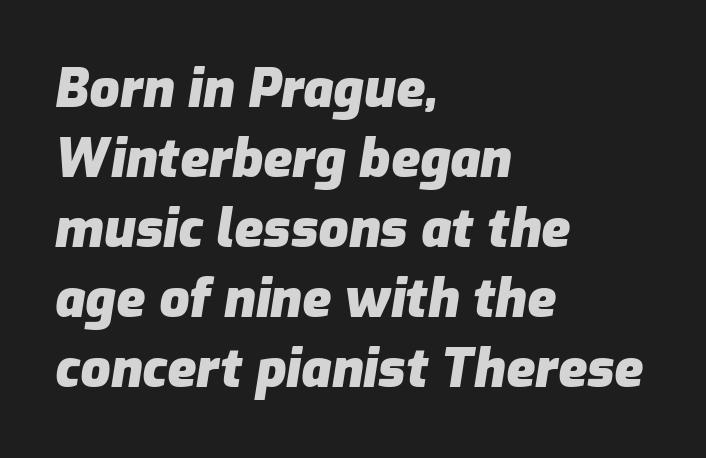
{"italic": "yes", "lean": "right", "slant_degrees": 9, "bold": "yes", "weight": "heavy", "width": "normal", "stroke_contrast": "low", "x_height": "medium", "monospaced": "no", "underline": "no", "align": "left", "line_spacing": "normal", "line_spacing_ratio": 1.32, "letter_spacing": "normal", "letter_spacing_em": 0.0, "glyph_px": 53}
